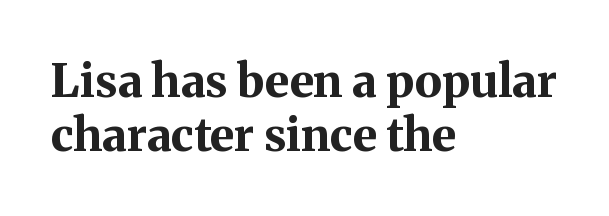
The image shows 46 px bold serif type, upright; set left-aligned, line spacing 1.18x, normal letter spacing, not underlined; medium stroke contrast and a medium x-height.
